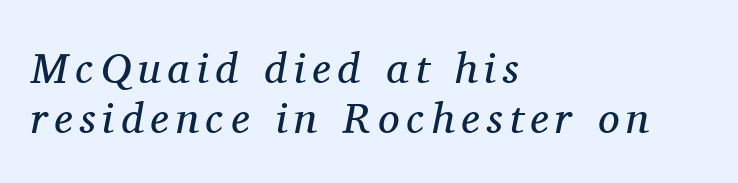
{"serif": "yes", "italic": "yes", "lean": "right", "slant_degrees": 11, "bold": "no", "weight": "regular", "width": "normal", "stroke_contrast": "medium", "x_height": "medium", "monospaced": "no", "underline": "no", "align": "left", "line_spacing_ratio": 1.16, "glyph_px": 43}
